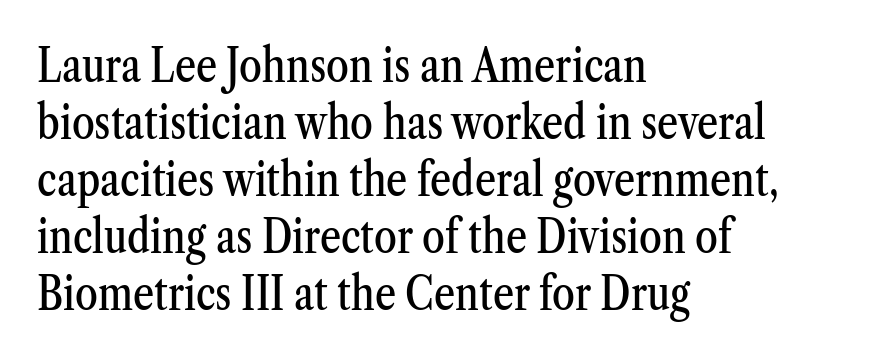
Look at the tracking — it's just the regular setting, nothing added. Short and long lines alike share a common starting point at left. Check the space under the baseline: it is left empty. The letters carry serifs — small finishing strokes at the ends of their stems.
